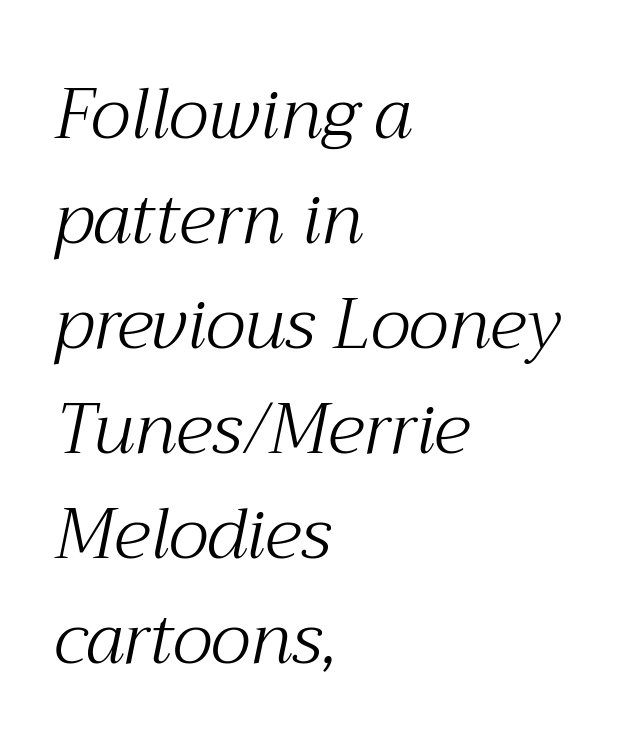
Q: Is the text bold? A: No.
Q: Is the text italic (slanted)? A: Yes, it leans right by about 12 degrees.
Q: Is the typeface a serif or a sans-serif typeface? A: Serif.
Q: Is the text underlined? A: No.
Q: How is the paragraph aligned? A: Left-aligned.
Q: Is the spacing between letters normal or unusually wide? A: Normal.
Q: Is the spacing between lines tight, normal or loose? A: Normal.
Q: Width (condensed, normal, or wide)? A: Normal.
Q: Stroke contrast? A: Medium.
Q: x-height? A: Medium.
Q: Monospaced? A: No.
